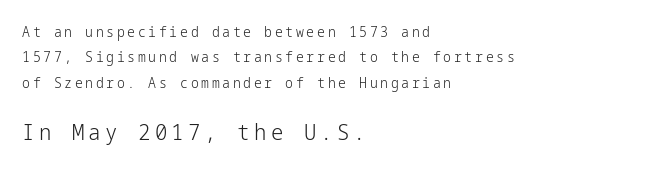
Q: Is the text bold? A: No.
Q: Is the text italic (slanted)? A: No, it is upright.
Q: Is the text underlined? A: No.
Q: How is the paragraph aligned? A: Left-aligned.
Q: Which block of text is set in a larger size, the first (top) or the second (bottom)? A: The second (bottom) one.
